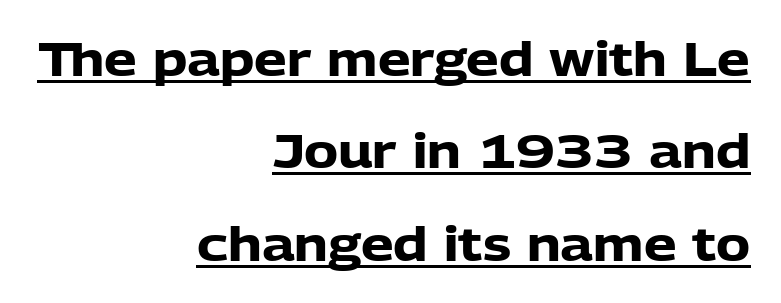
Q: Is the text bold? A: Yes.
Q: Is the text italic (slanted)? A: No, it is upright.
Q: Is the typeface a serif or a sans-serif typeface? A: Sans-serif.
Q: Is the text underlined? A: Yes.
Q: How is the paragraph aligned? A: Right-aligned.
Q: Is the spacing between letters normal or unusually wide? A: Normal.
Q: Is the spacing between lines tight, normal or loose? A: Loose.
Q: Width (condensed, normal, or wide)? A: Normal.
Q: Stroke contrast? A: Low.
Q: x-height? A: Medium.
Q: Monospaced? A: No.
